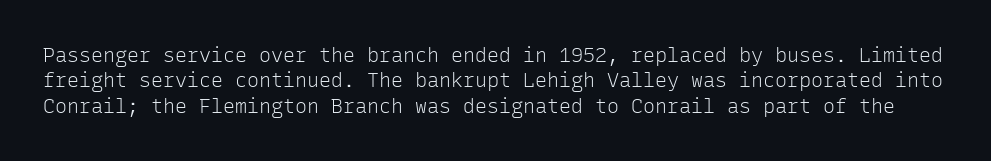
{"italic": "no", "bold": "no", "underline": "no", "line_spacing": "normal", "line_spacing_ratio": 1.27, "letter_spacing": "normal", "letter_spacing_em": 0.0, "glyph_px": 20}
